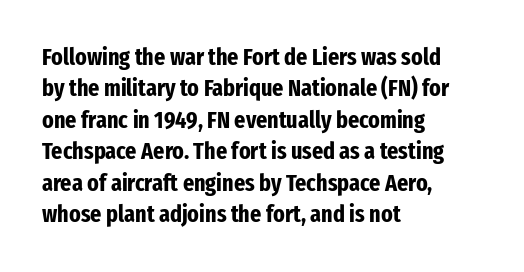
Q: Is the text bold? A: Yes.
Q: Is the text italic (slanted)? A: No, it is upright.
Q: Is the text underlined? A: No.
Q: How is the paragraph aligned? A: Left-aligned.
Q: Is the spacing between letters normal or unusually wide? A: Normal.
Q: Is the spacing between lines tight, normal or loose? A: Normal.
